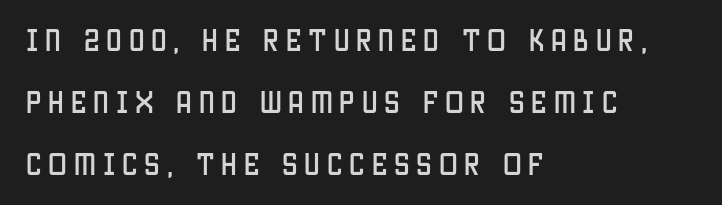
The image shows 25 px text type, upright; set left-aligned, loose line spacing (2.48x), unusually wide letter spacing (+0.27 em), not underlined.
